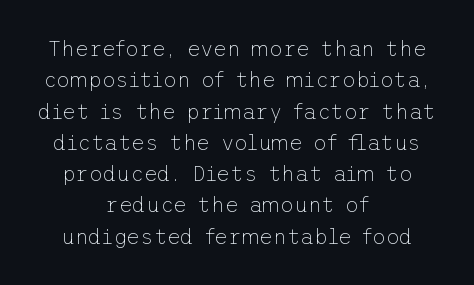
Interline gaps are of average width in this sample. The passage shown has conventional tracking throughout. No heavy texture on the line: the type isn't bold. The passage shown is not underscored anywhere. Typeset on center — no edge is straight. This is the regular roman posture of the typeface.
